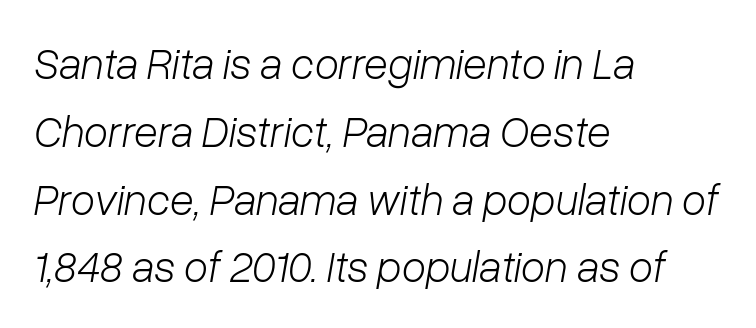
{"italic": "yes", "lean": "right", "slant_degrees": 10, "bold": "no", "weight": "light", "width": "normal", "stroke_contrast": "low", "x_height": "medium", "monospaced": "no", "underline": "no", "align": "left", "line_spacing": "normal", "line_spacing_ratio": 1.54, "letter_spacing": "normal", "letter_spacing_em": 0.0, "glyph_px": 44}
